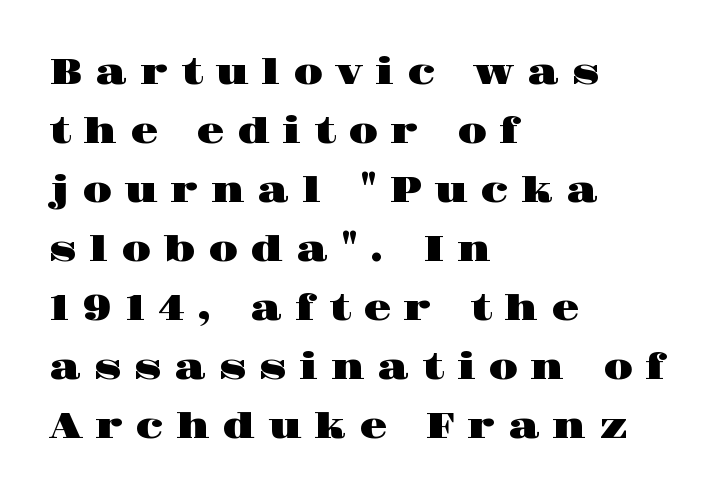
The image shows 36 px wide serif type, upright; set left-aligned, normal line spacing (1.64x), unusually wide letter spacing (+0.35 em), not underlined; high stroke contrast and a large x-height.
